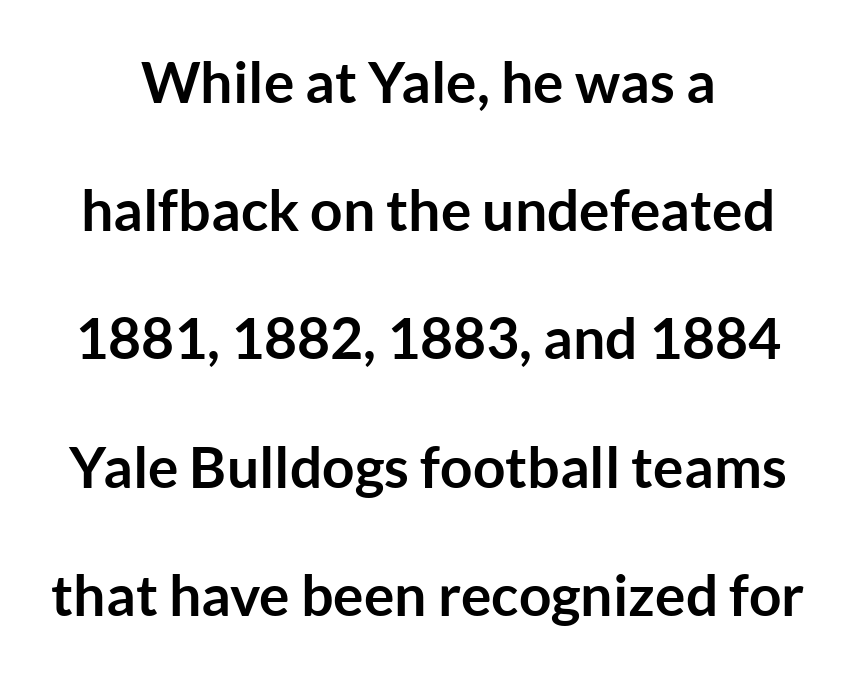
Q: Is the text bold? A: Yes.
Q: Is the text italic (slanted)? A: No, it is upright.
Q: Is the typeface a serif or a sans-serif typeface? A: Sans-serif.
Q: Is the text underlined? A: No.
Q: Is the spacing between letters normal or unusually wide? A: Normal.
Q: Is the spacing between lines tight, normal or loose? A: Loose.
Q: Width (condensed, normal, or wide)? A: Normal.
Q: Stroke contrast? A: Low.
Q: x-height? A: Medium.
Q: Monospaced? A: No.
